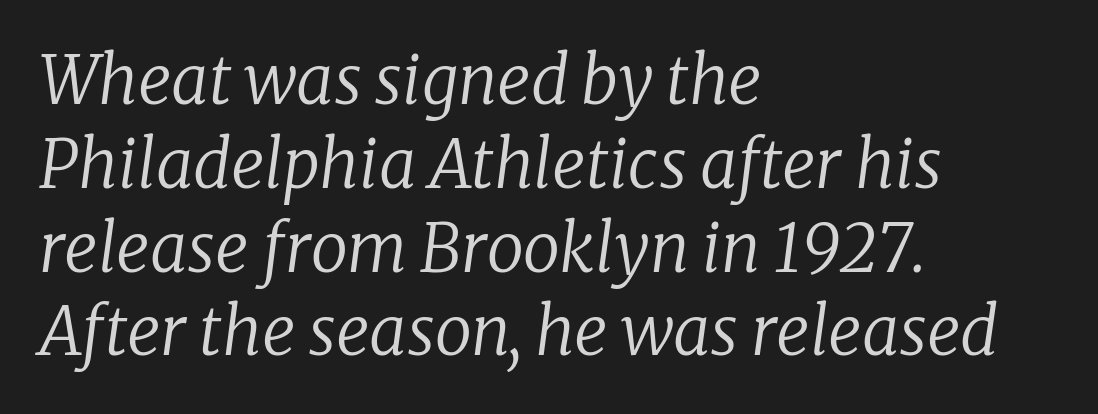
Unlike a clean sans, this face finishes its strokes with serifs. Layout note: lines flush left. A typesetter would call this zero additional tracking. The rendering applies a slant to the glyphs.
